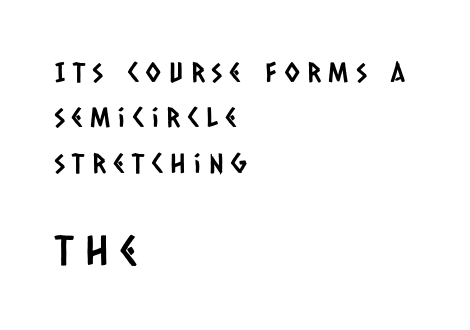
{"serif": "no", "width": "condensed", "stroke_contrast": "low", "x_height": "large", "monospaced": "no", "underline": "no", "align": "left", "line_spacing": "normal", "line_spacing_ratio": 1.68, "letter_spacing": "wide", "letter_spacing_em": 0.29, "larger_block": "second", "size_ratio": 1.52, "glyph_px": 41}
